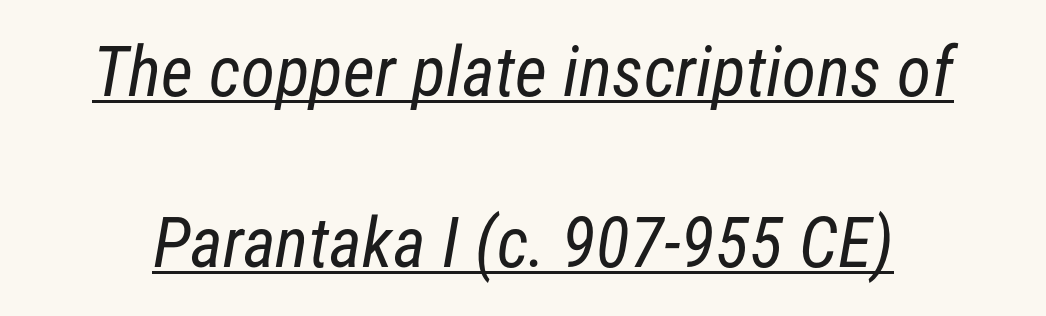
The image shows 70 px regular-weight, condensed sans-serif type; set loose line spacing (2.44x), normal letter spacing, underlined; low stroke contrast and a medium x-height.
